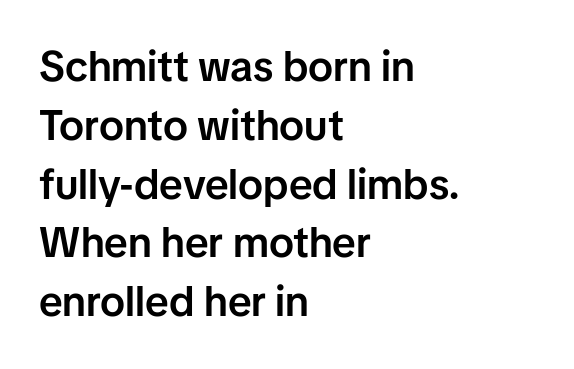
The image shows 42 px semibold sans-serif type, upright; set left-aligned, normal line spacing (1.4x), normal letter spacing, not underlined; low stroke contrast and a medium x-height.
